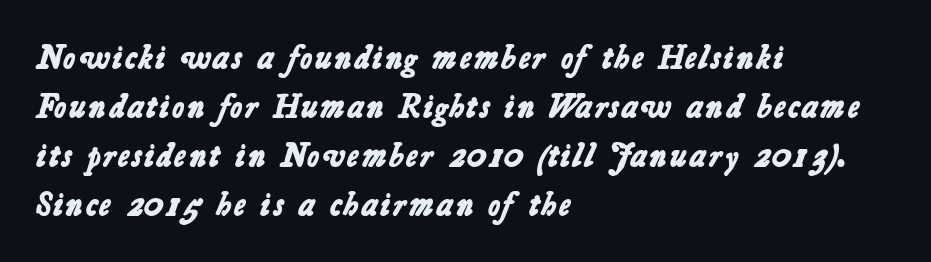
The image shows 33 px bold sans-serif type; set left-aligned, normal line spacing (1.48x), normal letter spacing, not underlined; low stroke contrast and a medium x-height.
